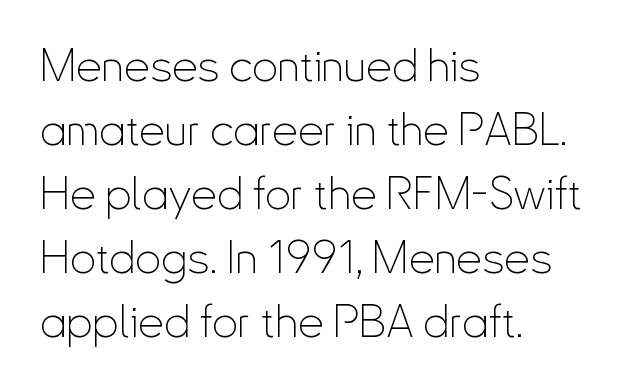
Q: Is the text bold? A: No.
Q: Is the text italic (slanted)? A: No, it is upright.
Q: Is the typeface a serif or a sans-serif typeface? A: Sans-serif.
Q: Is the text underlined? A: No.
Q: How is the paragraph aligned? A: Left-aligned.
Q: Is the spacing between letters normal or unusually wide? A: Normal.
Q: Is the spacing between lines tight, normal or loose? A: Normal.
Q: Width (condensed, normal, or wide)? A: Condensed.
Q: Stroke contrast? A: Low.
Q: x-height? A: Small.
Q: Monospaced? A: No.
